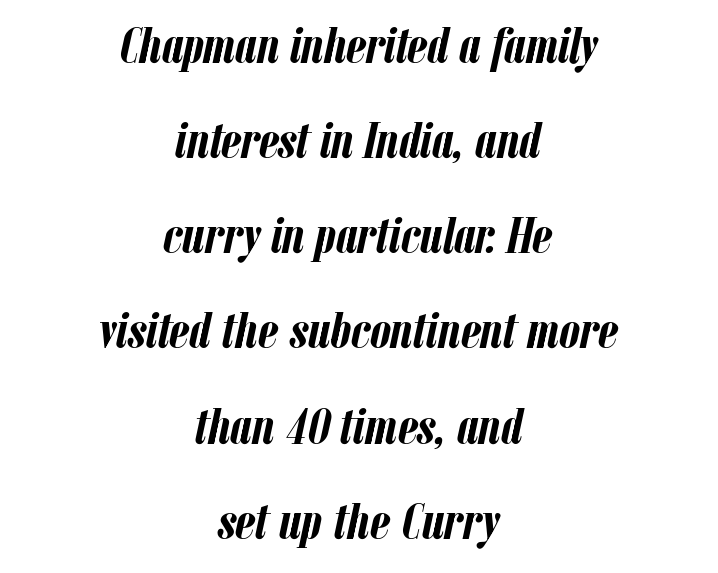
Q: Is the text bold? A: Yes.
Q: Is the text italic (slanted)? A: Yes, it leans right by about 12 degrees.
Q: Is the text underlined? A: No.
Q: How is the paragraph aligned? A: Centered.
Q: Is the spacing between letters normal or unusually wide? A: Normal.
Q: Width (condensed, normal, or wide)? A: Condensed.
Q: Stroke contrast? A: Low.
Q: x-height? A: Medium.
Q: Monospaced? A: No.
